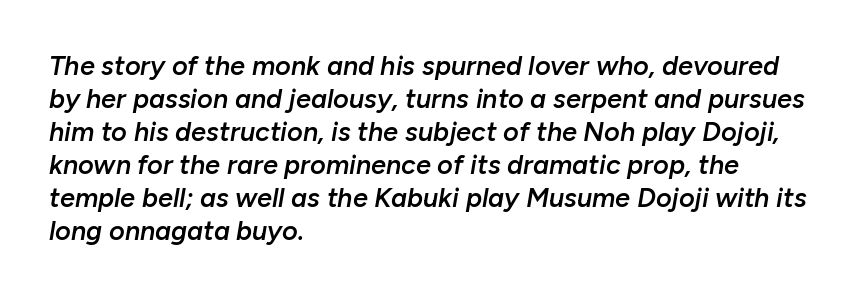
Anything drawn beneath the words? Only blank space. The whole block is typeset with a tilt. Where is the straight margin? On the left. A fair bit of extra ink — the face is semibold, not bold.
